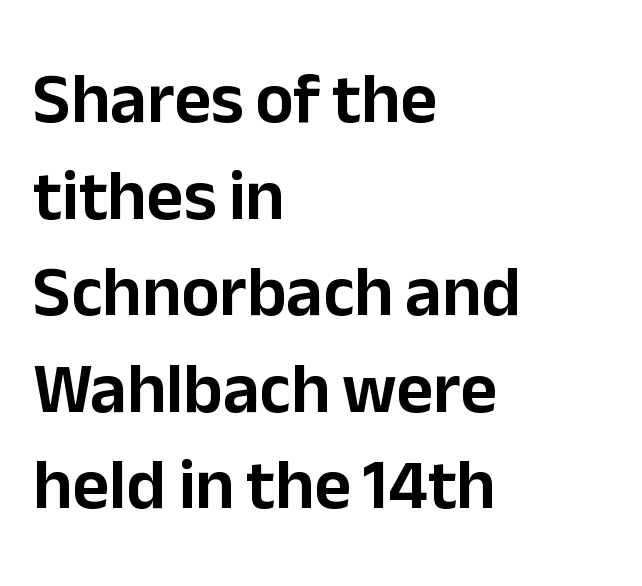
Q: Is the text italic (slanted)? A: No, it is upright.
Q: Is the typeface a serif or a sans-serif typeface? A: Sans-serif.
Q: Is the text underlined? A: No.
Q: How is the paragraph aligned? A: Left-aligned.
Q: Is the spacing between letters normal or unusually wide? A: Normal.
Q: Is the spacing between lines tight, normal or loose? A: Normal.
Q: Width (condensed, normal, or wide)? A: Normal.
Q: Stroke contrast? A: Low.
Q: x-height? A: Medium.
Q: Monospaced? A: No.
